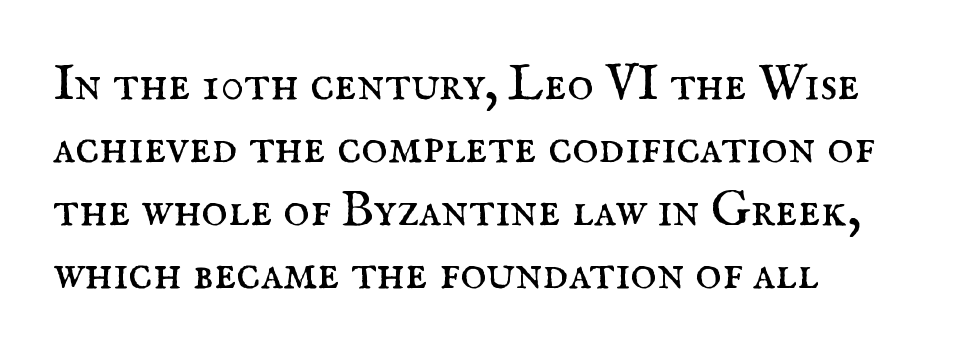
The image shows 50 px regular-weight serif type, upright; set left-aligned, normal line spacing (1.26x), normal letter spacing, not underlined; medium stroke contrast and a small x-height.
